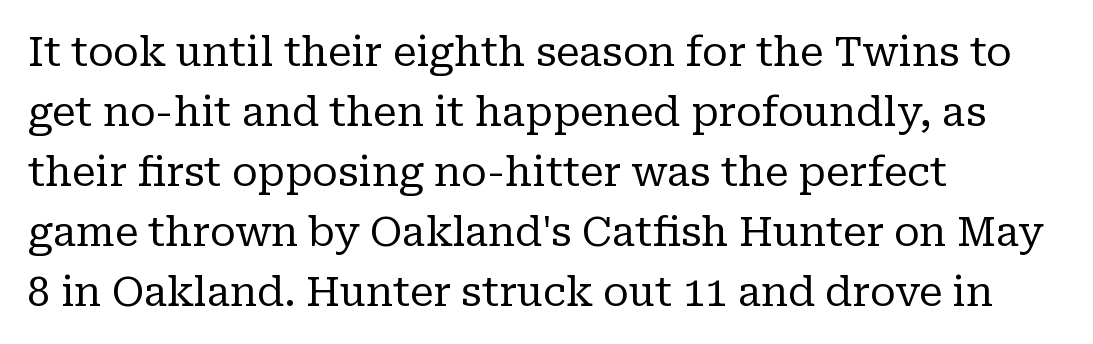
Q: Is the text bold? A: No.
Q: Is the text italic (slanted)? A: No, it is upright.
Q: Is the typeface a serif or a sans-serif typeface? A: Serif.
Q: Is the text underlined? A: No.
Q: How is the paragraph aligned? A: Left-aligned.
Q: Is the spacing between letters normal or unusually wide? A: Normal.
Q: Is the spacing between lines tight, normal or loose? A: Normal.
Q: Width (condensed, normal, or wide)? A: Normal.
Q: Stroke contrast? A: Low.
Q: x-height? A: Medium.
Q: Monospaced? A: No.
